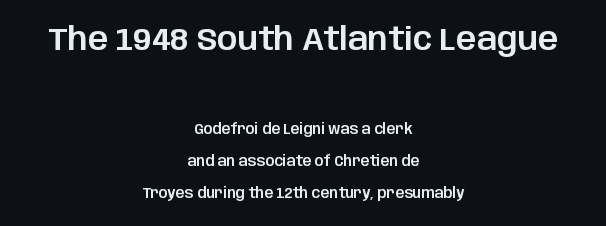
Q: Is the text italic (slanted)? A: No, it is upright.
Q: Is the typeface a serif or a sans-serif typeface? A: Sans-serif.
Q: Is the text underlined? A: No.
Q: How is the paragraph aligned? A: Centered.
Q: Is the spacing between letters normal or unusually wide? A: Normal.
Q: Is the spacing between lines tight, normal or loose? A: Loose.
Q: Which block of text is set in a larger size, the first (top) or the second (bottom)? A: The first (top) one.
Q: Width (condensed, normal, or wide)? A: Normal.
Q: Stroke contrast? A: Low.
Q: x-height? A: Large.
Q: Monospaced? A: No.
